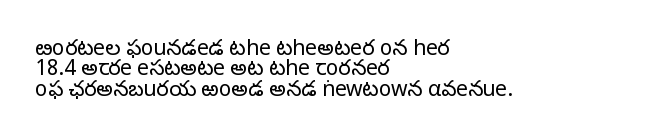
{"italic": "no", "bold": "no", "underline": "no", "align": "left", "line_spacing": "tight", "line_spacing_ratio": 0.97, "letter_spacing": "normal", "letter_spacing_em": 0.0, "glyph_px": 21}
